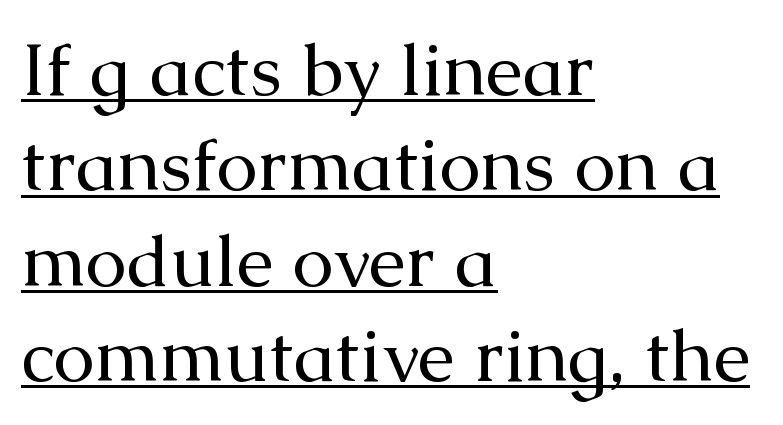
The image shows 74 px regular-weight serif type, upright; set left-aligned, normal line spacing (1.29x), normal letter spacing, underlined; medium stroke contrast and a medium x-height.
